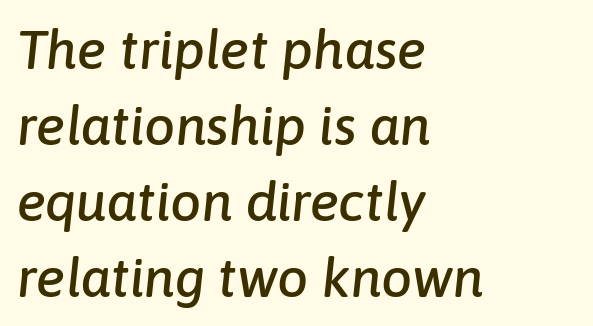
{"italic": "yes", "lean": "right", "slant_degrees": 6, "width": "normal", "stroke_contrast": "low", "x_height": "medium", "monospaced": "no", "underline": "no", "align": "left", "line_spacing": "normal", "line_spacing_ratio": 1.38, "letter_spacing": "normal", "letter_spacing_em": 0.0, "glyph_px": 55}
